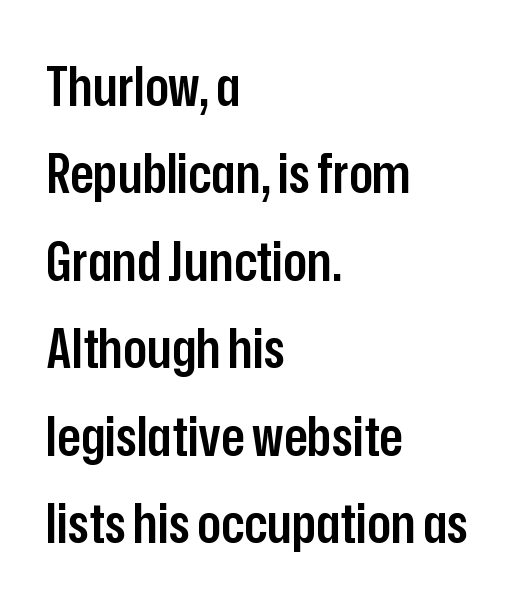
{"serif": "no", "italic": "no", "bold": "semi", "weight": "semibold", "width": "condensed", "stroke_contrast": "low", "x_height": "medium", "monospaced": "no", "underline": "no", "align": "left", "line_spacing": "normal", "line_spacing_ratio": 1.59, "letter_spacing": "normal", "letter_spacing_em": 0.0, "glyph_px": 55}
